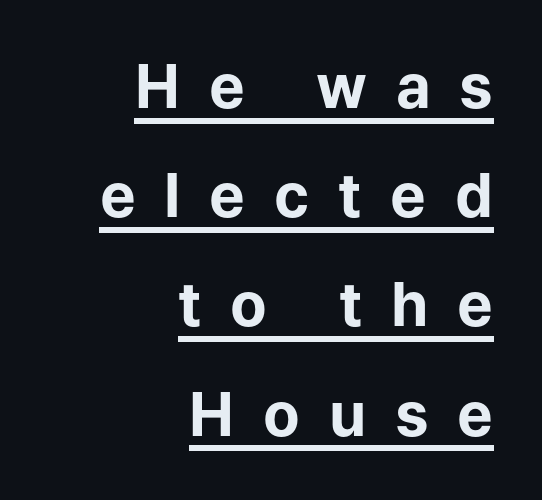
Q: Is the text bold? A: Yes.
Q: Is the text italic (slanted)? A: No, it is upright.
Q: Is the typeface a serif or a sans-serif typeface? A: Sans-serif.
Q: Is the text underlined? A: Yes.
Q: How is the paragraph aligned? A: Right-aligned.
Q: Is the spacing between letters normal or unusually wide? A: Unusually wide.
Q: Width (condensed, normal, or wide)? A: Normal.
Q: Stroke contrast? A: Low.
Q: x-height? A: Medium.
Q: Monospaced? A: No.
